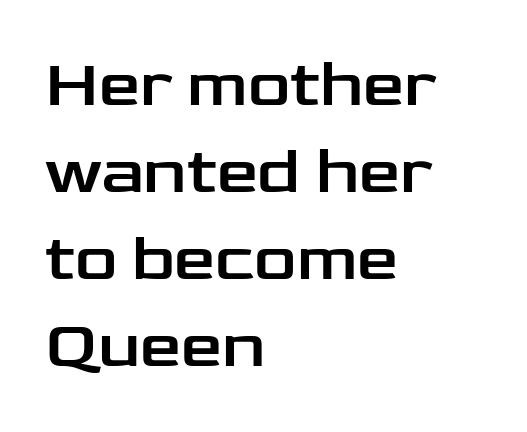
Q: Is the text italic (slanted)? A: No, it is upright.
Q: Is the typeface a serif or a sans-serif typeface? A: Sans-serif.
Q: Is the text underlined? A: No.
Q: How is the paragraph aligned? A: Left-aligned.
Q: Is the spacing between letters normal or unusually wide? A: Normal.
Q: Is the spacing between lines tight, normal or loose? A: Normal.
Q: Width (condensed, normal, or wide)? A: Wide.
Q: Stroke contrast? A: Low.
Q: x-height? A: Medium.
Q: Monospaced? A: No.
